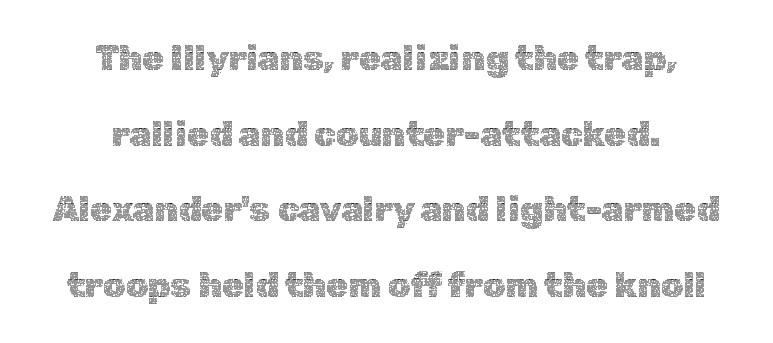
The image shows 35 px thin type, upright; set centered, loose line spacing (2.16x), normal letter spacing, not underlined; a medium x-height.
